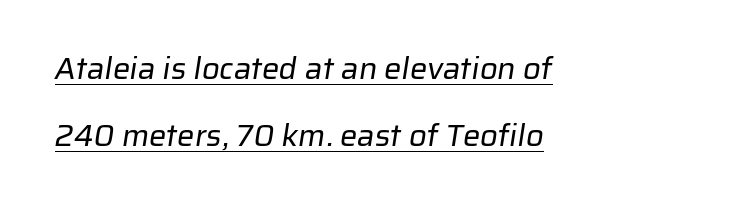
The image shows 31 px regular-weight sans-serif type; set left-aligned, loose line spacing (2.15x), normal letter spacing, underlined; low stroke contrast and a medium x-height.
